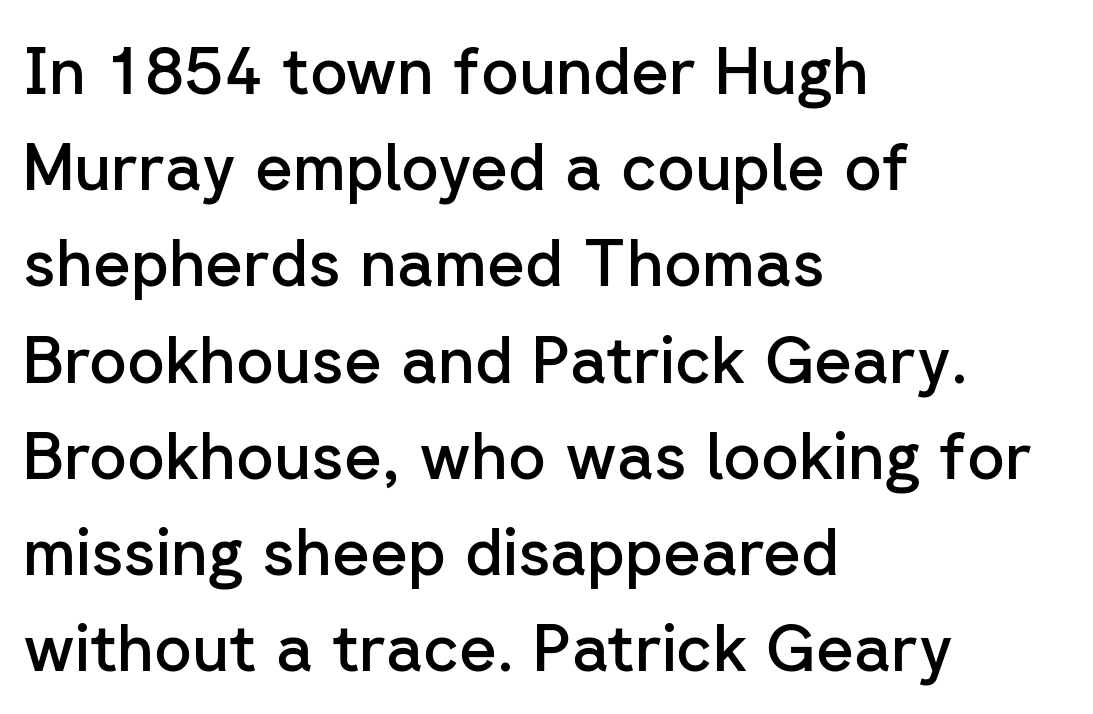
{"serif": "no", "italic": "no", "bold": "semi", "weight": "semibold", "width": "normal", "stroke_contrast": "low", "x_height": "medium", "monospaced": "no", "underline": "no", "align": "left", "line_spacing": "normal", "line_spacing_ratio": 1.48, "letter_spacing": "normal", "letter_spacing_em": 0.0, "glyph_px": 65}
